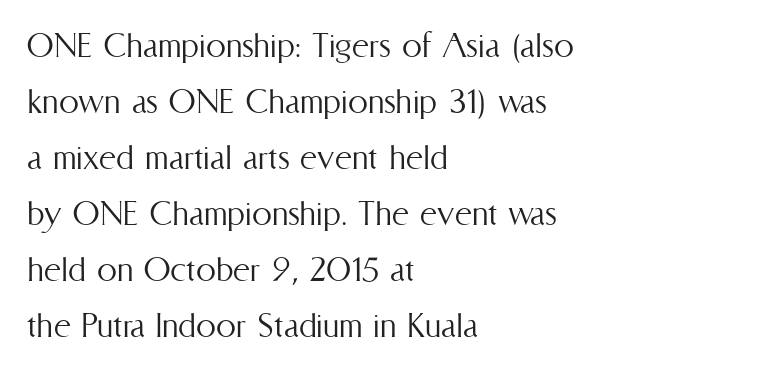
Has an underline been added? It has not. Students, note that the glyphs here touch the page at normal intervals. Line starts are locked; line ends wander. The passage shown is typed in a proportional face where columns would drift. Vertical spacing — default. The typeface has the unassuming heft of standard copy or less.
